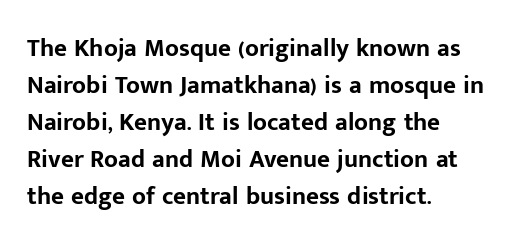
Horizontally, the lines are justified to the leading edge only. These words are printed bold, with thick strokes throughout. These lines sit exactly where default settings would place them. Every character sits straight up, as roman type does. Beneath every word, the page is bare.
